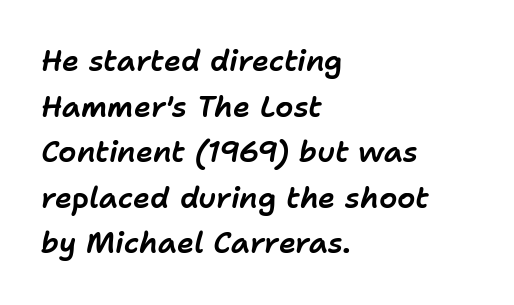
Q: Is the text italic (slanted)? A: Yes, it leans right by about 11 degrees.
Q: Is the text underlined? A: No.
Q: How is the paragraph aligned? A: Left-aligned.
Q: Is the spacing between letters normal or unusually wide? A: Normal.
Q: Is the spacing between lines tight, normal or loose? A: Normal.
Q: Width (condensed, normal, or wide)? A: Normal.
Q: Stroke contrast? A: Low.
Q: x-height? A: Medium.
Q: Monospaced? A: No.
